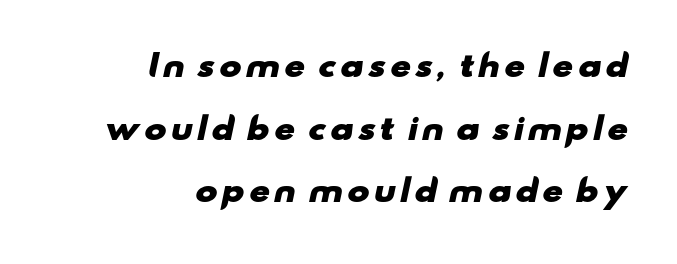
The image shows 30 px heavy, wide sans-serif type; set right-aligned, loose line spacing (2.09x), not underlined; low stroke contrast and a small x-height.
